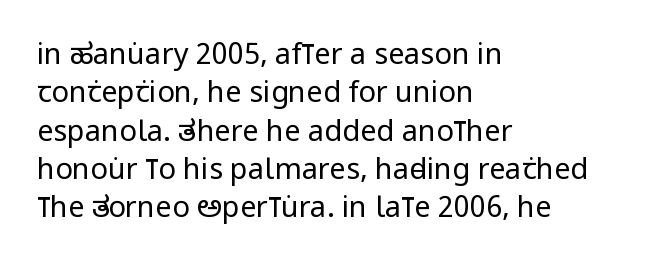
The image shows 29 px regular-weight, condensed sans-serif type, upright; set left-aligned, normal line spacing (1.32x), normal letter spacing, not underlined; low stroke contrast and a large x-height.
